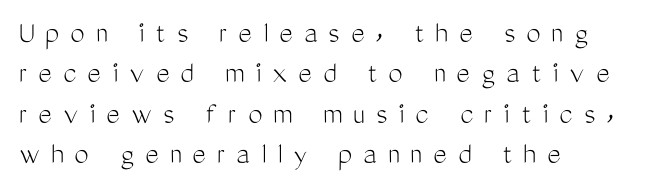
{"serif": "no", "italic": "no", "bold": "no", "weight": "light", "width": "condensed", "stroke_contrast": "medium", "x_height": "medium", "monospaced": "no", "underline": "no", "align": "left", "line_spacing": "normal", "line_spacing_ratio": 1.26, "letter_spacing": "wide", "letter_spacing_em": 0.35, "glyph_px": 32}
